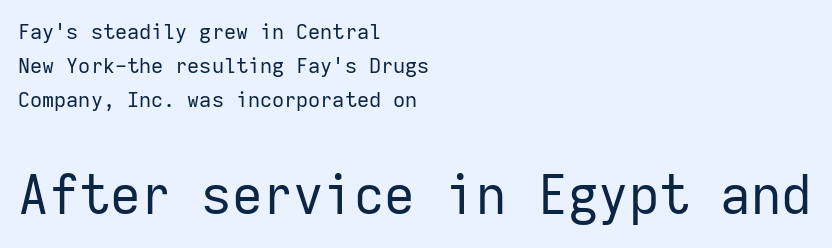
Size hierarchy here favors the trailing block over the leading one. Nobody touched the tracking dial on this one. These lines are rendered in a fixed-pitch font. The passage shown stacks its lines at a standard gap. Descenders hang freely into open space. Ordinary non-slanted type is in use.
